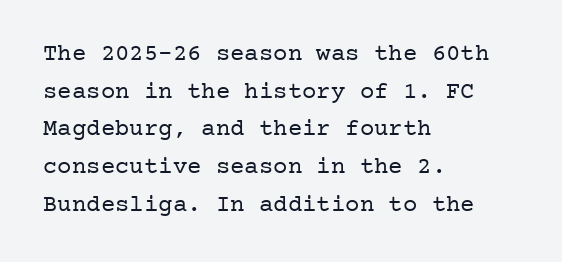
The setting favours the left margin, as ordinary paragraphs usually do. The face looks like a standard text weight, possibly lighter. Each row of text sits above clean, open space. Posture: straight, roman, zero tilt.
